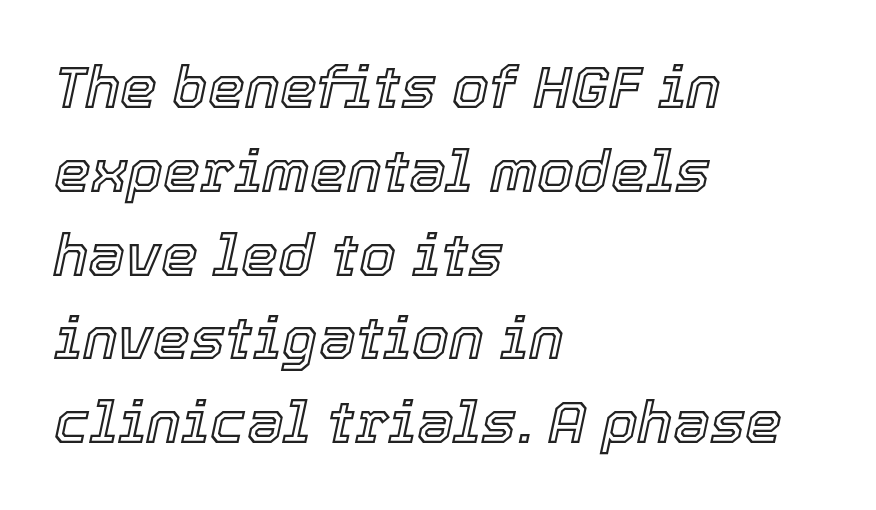
Q: Is the text italic (slanted)? A: Yes, it leans right by about 12 degrees.
Q: Is the text underlined? A: No.
Q: How is the paragraph aligned? A: Left-aligned.
Q: Is the spacing between letters normal or unusually wide? A: Normal.
Q: Is the spacing between lines tight, normal or loose? A: Normal.
Q: Width (condensed, normal, or wide)? A: Normal.
Q: x-height? A: Medium.
Q: Monospaced? A: No.
